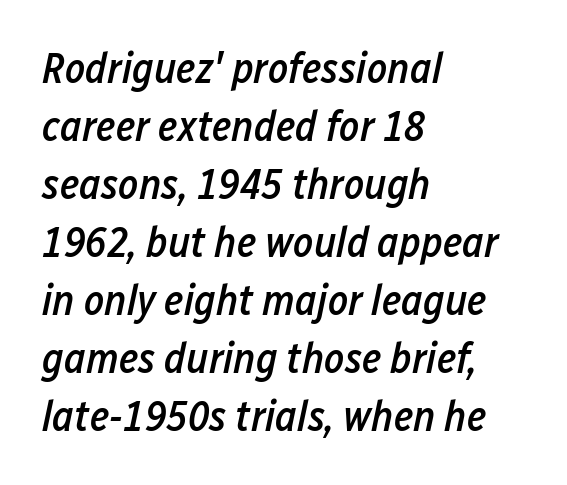
{"italic": "yes", "lean": "right", "slant_degrees": 12, "bold": "semi", "weight": "semibold", "width": "condensed", "stroke_contrast": "low", "x_height": "medium", "monospaced": "no", "underline": "no", "align": "left", "line_spacing": "normal", "line_spacing_ratio": 1.35, "letter_spacing": "normal", "letter_spacing_em": 0.0, "glyph_px": 43}
